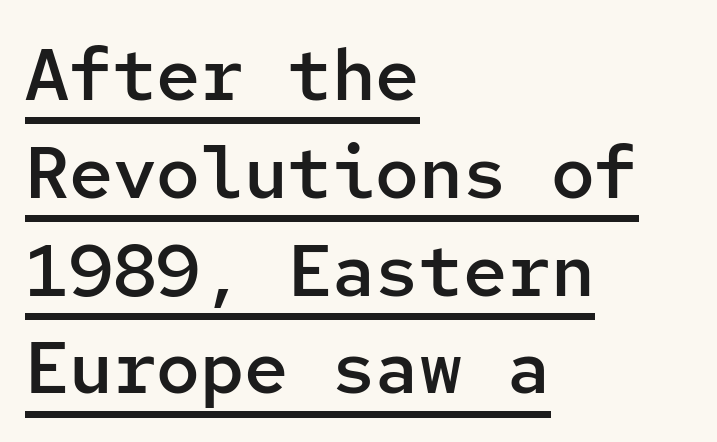
This sample keeps an unexceptional amount of space between lines. Rendered with straight, roman letterforms. Students, note that the glyphs here touch the page at normal intervals. Quick note: underline on. Is the block centered? No — it sits flush against the left margin.
